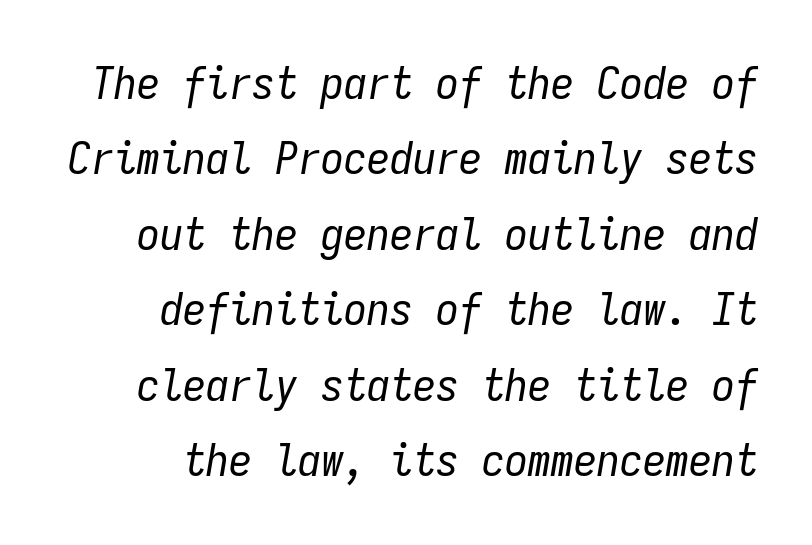
Q: Is the text bold? A: No.
Q: Is the text italic (slanted)? A: Yes, it leans right by about 9 degrees.
Q: Is the text underlined? A: No.
Q: How is the paragraph aligned? A: Right-aligned.
Q: Is the spacing between letters normal or unusually wide? A: Normal.
Q: Is the spacing between lines tight, normal or loose? A: Normal.
Q: Width (condensed, normal, or wide)? A: Condensed.
Q: Stroke contrast? A: Low.
Q: x-height? A: Medium.
Q: Monospaced? A: Yes.
